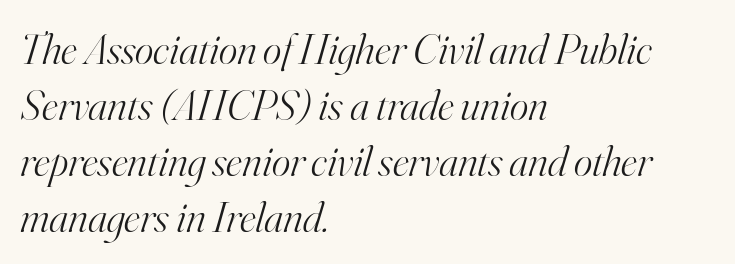
The image shows 44 px light serif type, italic (leaning right); set left-aligned, normal line spacing (1.27x), normal letter spacing, not underlined; high stroke contrast and a small x-height.
